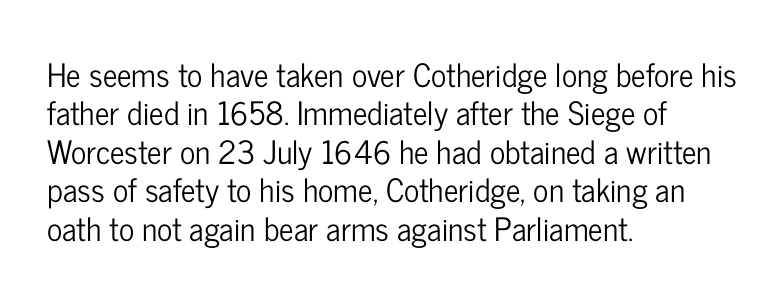
The image shows 32 px condensed sans-serif type, upright; set left-aligned, line spacing 1.2x, normal letter spacing, not underlined; low stroke contrast and a medium x-height.
